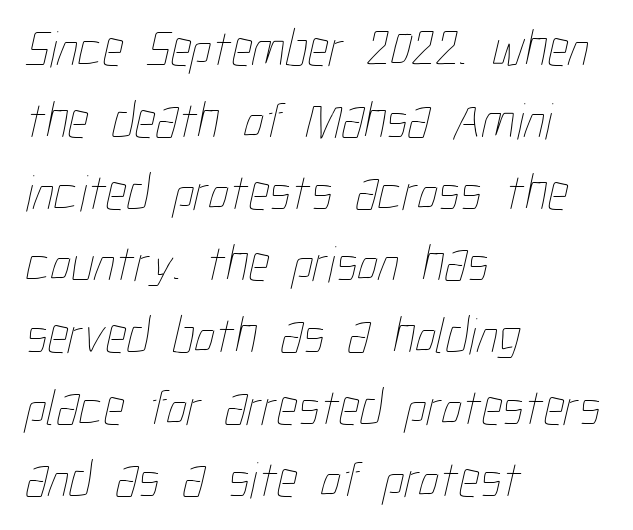
{"bold": "no", "weight": "thin", "width": "condensed", "stroke_contrast": "low", "x_height": "medium", "monospaced": "no", "underline": "no", "align": "left", "line_spacing": "normal", "line_spacing_ratio": 1.38, "letter_spacing": "normal", "letter_spacing_em": 0.0, "glyph_px": 52}
